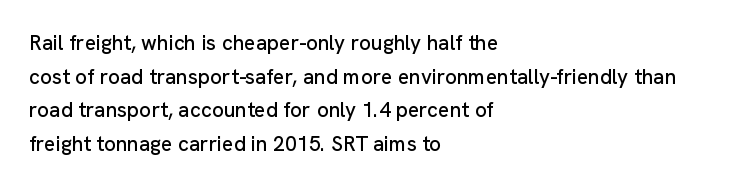
The image shows 21 px text type, upright; set left-aligned, normal line spacing (1.6x), normal letter spacing, not underlined.
